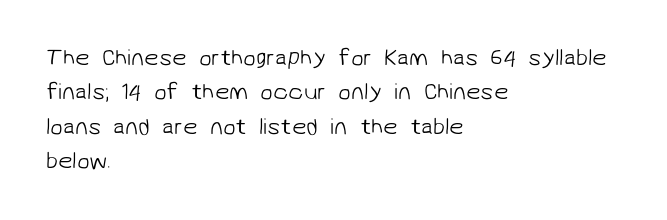
The image shows 23 px text type; set left-aligned, normal line spacing (1.5x), normal letter spacing, not underlined.
